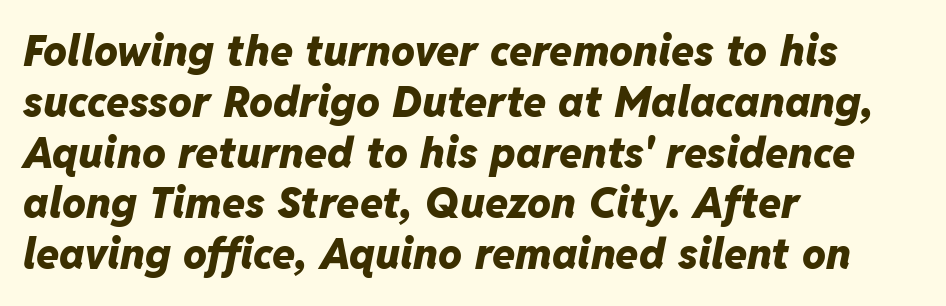
The image shows 42 px heavy type, italic (leaning right); set left-aligned, line spacing 1.21x, normal letter spacing, not underlined; low stroke contrast and a medium x-height.
